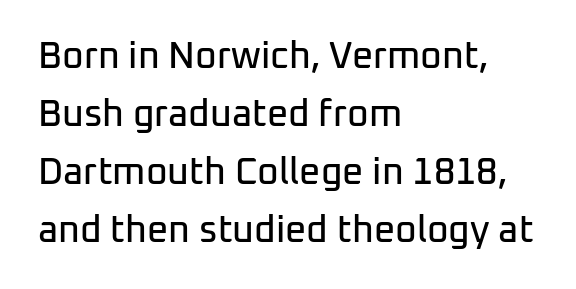
Q: Is the text italic (slanted)? A: No, it is upright.
Q: Is the typeface a serif or a sans-serif typeface? A: Sans-serif.
Q: Is the text underlined? A: No.
Q: How is the paragraph aligned? A: Left-aligned.
Q: Is the spacing between letters normal or unusually wide? A: Normal.
Q: Is the spacing between lines tight, normal or loose? A: Normal.
Q: Width (condensed, normal, or wide)? A: Normal.
Q: Stroke contrast? A: Low.
Q: x-height? A: Medium.
Q: Monospaced? A: No.
